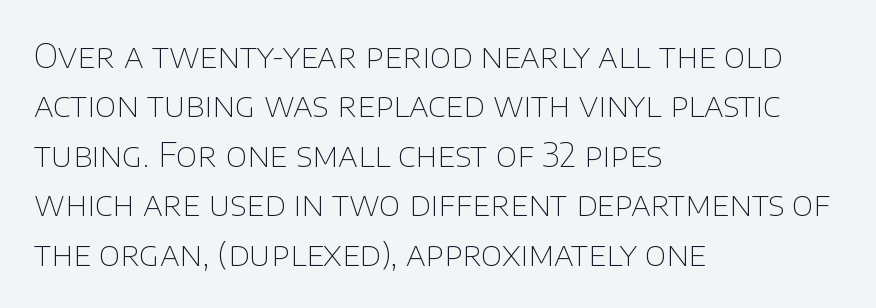
{"serif": "no", "italic": "no", "bold": "no", "weight": "thin", "width": "normal", "stroke_contrast": "low", "x_height": "large", "monospaced": "no", "underline": "no", "align": "left", "line_spacing": "normal", "line_spacing_ratio": 1.5, "letter_spacing": "normal", "letter_spacing_em": 0.0, "glyph_px": 33}
